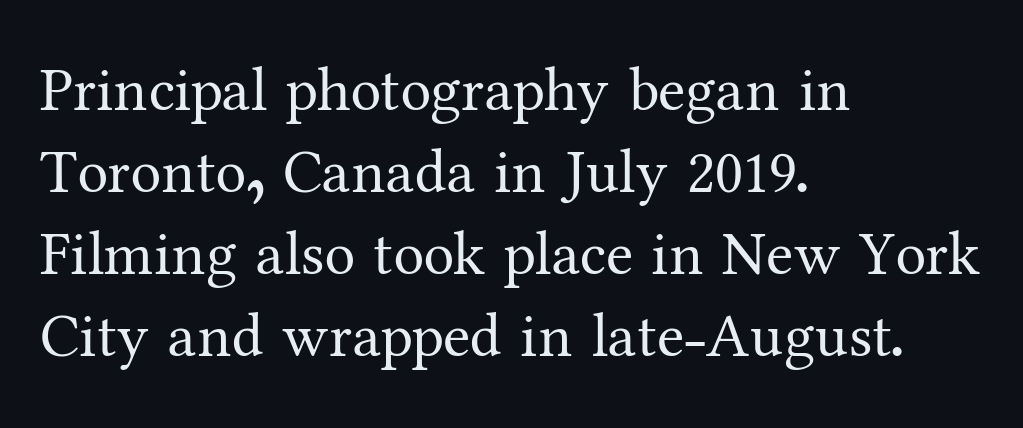
Leading matches the norm, producing a regular column. The letters stand straight up with perfectly vertical stems. In terms of letterspacing, this is plain default setting. Visually the block forms a straight wall on the left and a jagged coastline on the right.
